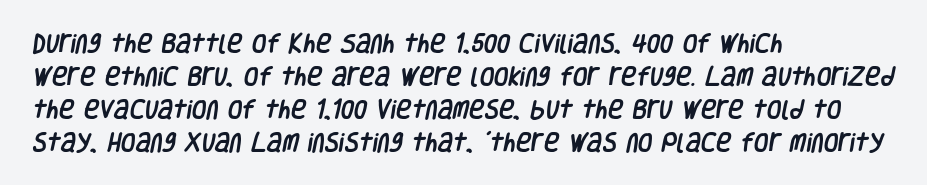
{"underline": "no", "align": "left", "line_spacing": "normal", "line_spacing_ratio": 1.57, "letter_spacing": "normal", "letter_spacing_em": 0.0, "glyph_px": 21}
